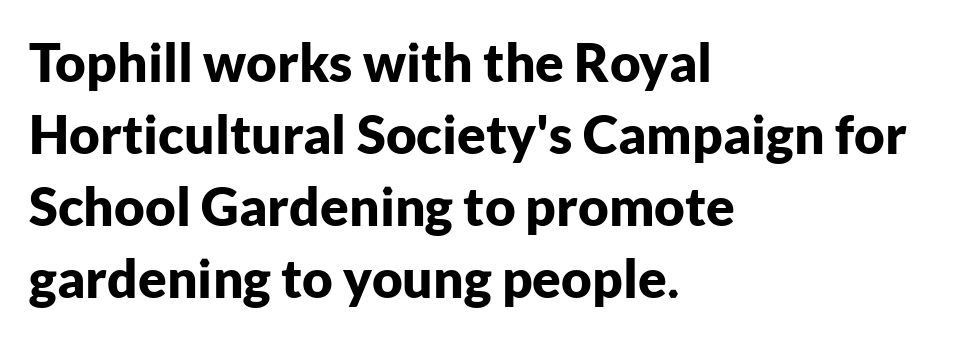
The image shows 53 px bold sans-serif type, upright; set left-aligned, normal line spacing (1.36x), normal letter spacing, not underlined; low stroke contrast and a medium x-height.
